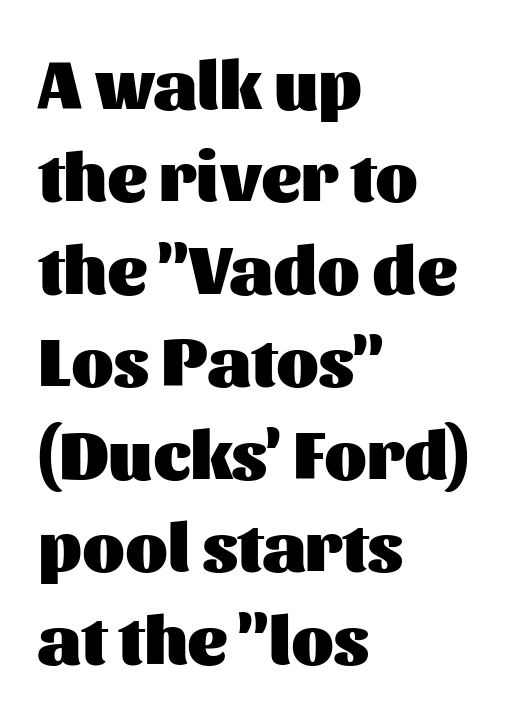
The image shows 69 px heavy sans-serif type, upright; set left-aligned, normal line spacing (1.34x), normal letter spacing, not underlined; medium stroke contrast and a medium x-height.
